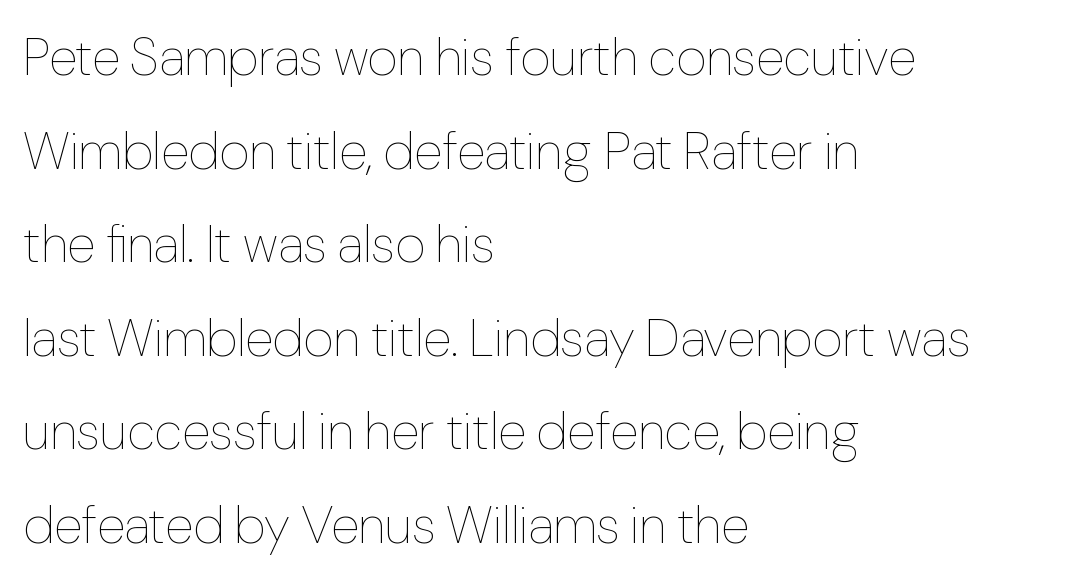
The image shows 52 px thin type, upright; set left-aligned, line spacing 1.8x, normal letter spacing, not underlined; low stroke contrast and a medium x-height.
